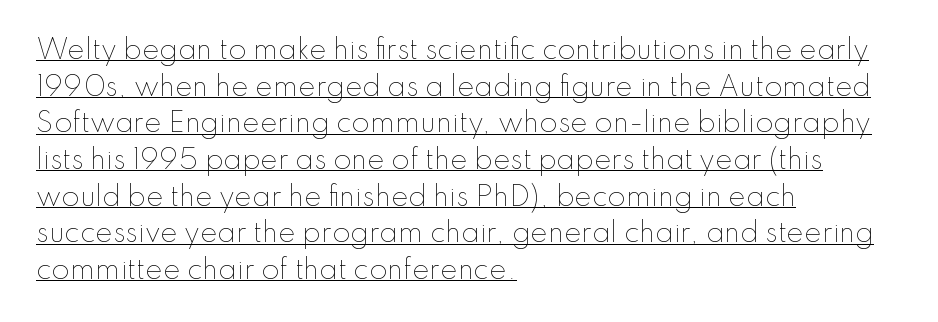
Q: Is the text bold? A: No.
Q: Is the text italic (slanted)? A: No, it is upright.
Q: Is the text underlined? A: Yes.
Q: How is the paragraph aligned? A: Left-aligned.
Q: Is the spacing between letters normal or unusually wide? A: Normal.
Q: Is the spacing between lines tight, normal or loose? A: Normal.
